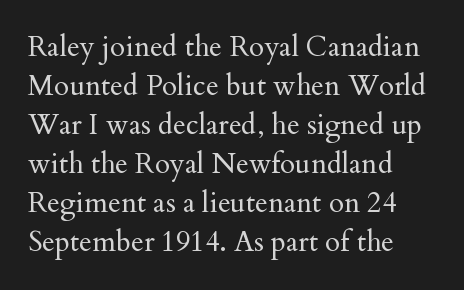
The image shows 28 px regular-weight serif type, upright; set left-aligned, normal line spacing (1.39x), normal letter spacing, not underlined; medium stroke contrast and a small x-height.
